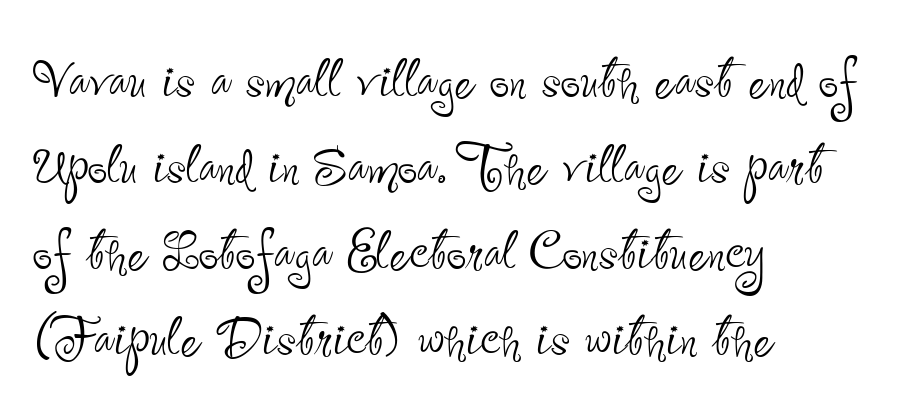
The image shows 70 px thin, condensed sans-serif type; set left-aligned, line spacing 1.23x, normal letter spacing, not underlined; low stroke contrast and a small x-height.
